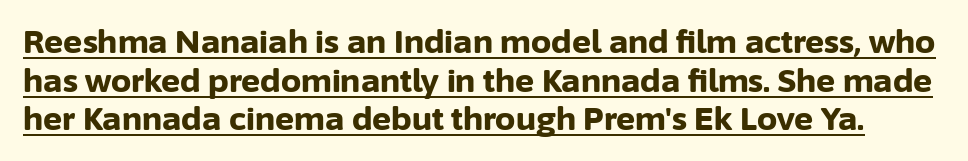
Q: Is the text bold? A: Yes.
Q: Is the text italic (slanted)? A: No, it is upright.
Q: Is the typeface a serif or a sans-serif typeface? A: Sans-serif.
Q: Is the text underlined? A: Yes.
Q: Is the spacing between letters normal or unusually wide? A: Normal.
Q: Width (condensed, normal, or wide)? A: Normal.
Q: Stroke contrast? A: Low.
Q: x-height? A: Medium.
Q: Monospaced? A: No.
